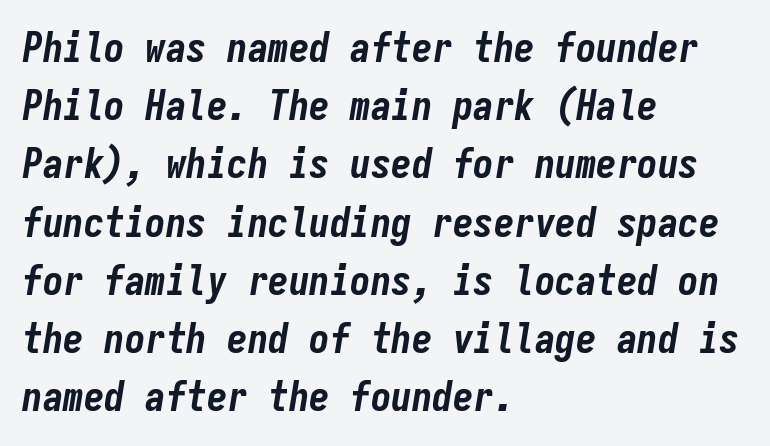
The letters sit at their default tracking, neither squeezed nor spread. The words here are not underlined. The lines sit at an ordinary, default distance from one another. Casual observation: everything's shoved over to the left. Do the characters align in a grid? Yes, the font is monospaced. Looking at the ascenders, they clearly lean.
